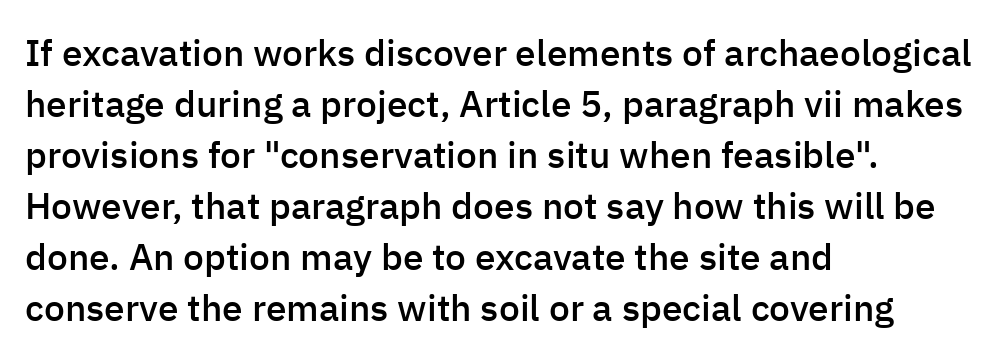
The image shows 37 px semibold sans-serif type, upright; set left-aligned, normal line spacing (1.38x), normal letter spacing, not underlined; low stroke contrast and a medium x-height.
